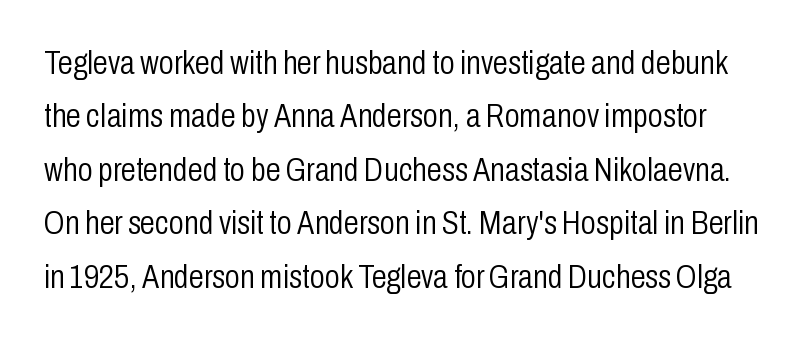
Underlining? Definitely not there. To sum up the face: it is a sans, with no serifs. The face used here is rendered with its standard letterfit. Heft: none added — not bold.
